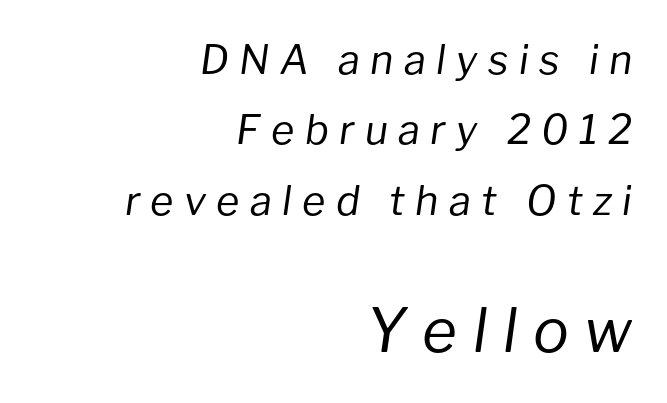
{"italic": "yes", "lean": "right", "slant_degrees": 8, "bold": "no", "weight": "regular", "width": "normal", "stroke_contrast": "low", "x_height": "medium", "monospaced": "no", "underline": "no", "align": "right", "line_spacing_ratio": 1.76, "letter_spacing": "wide", "letter_spacing_em": 0.26, "larger_block": "second", "size_ratio": 1.5, "glyph_px": 60}
